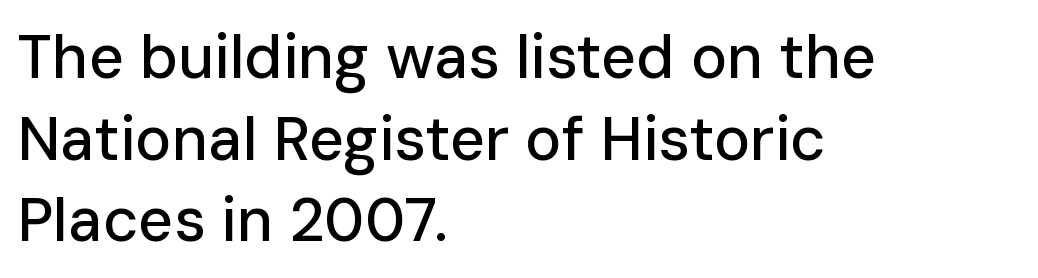
{"serif": "no", "italic": "no", "width": "normal", "stroke_contrast": "low", "x_height": "medium", "monospaced": "no", "underline": "no", "align": "left", "line_spacing": "normal", "line_spacing_ratio": 1.34, "letter_spacing": "normal", "letter_spacing_em": 0.0, "glyph_px": 61}
